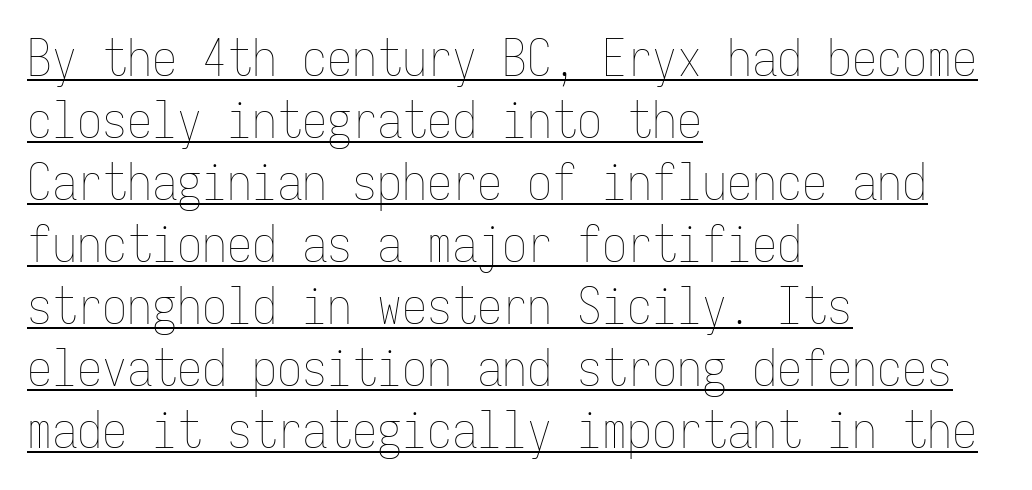
Is this a fixed-width face? Yes — each glyph sits in an identical cell. Notice how the passage keeps a crisp vertical edge on the left only. No letter is thick-stroked: the sample isn't bold. If you drew a line through each stem, it would be perfectly vertical.
